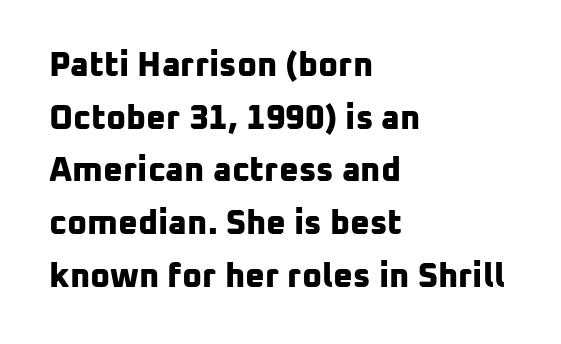
Q: Is the text bold? A: Yes.
Q: Is the typeface a serif or a sans-serif typeface? A: Sans-serif.
Q: Is the text underlined? A: No.
Q: How is the paragraph aligned? A: Left-aligned.
Q: Is the spacing between letters normal or unusually wide? A: Normal.
Q: Is the spacing between lines tight, normal or loose? A: Normal.
Q: Width (condensed, normal, or wide)? A: Normal.
Q: Stroke contrast? A: Low.
Q: x-height? A: Medium.
Q: Monospaced? A: No.
